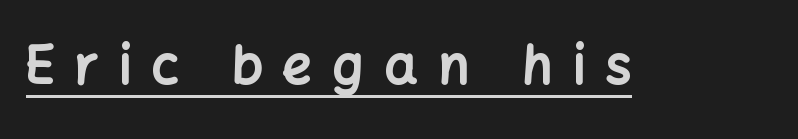
{"serif": "no", "italic": "no", "bold": "yes", "weight": "bold", "width": "normal", "stroke_contrast": "low", "x_height": "medium", "monospaced": "no", "underline": "yes", "letter_spacing": "wide", "letter_spacing_em": 0.39, "glyph_px": 52}
